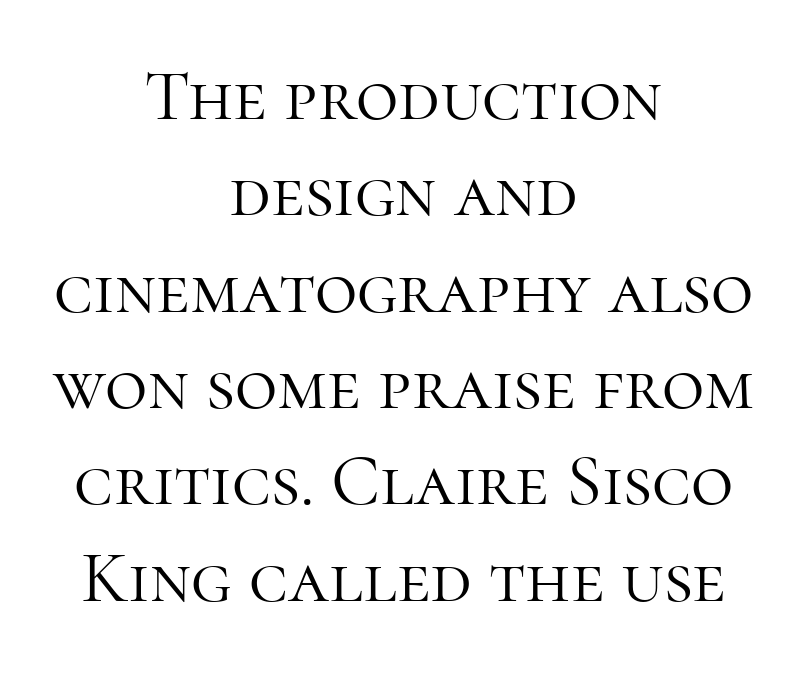
{"serif": "yes", "italic": "no", "bold": "no", "weight": "light", "width": "normal", "stroke_contrast": "high", "x_height": "medium", "monospaced": "no", "underline": "no", "align": "center", "line_spacing": "normal", "line_spacing_ratio": 1.32, "letter_spacing": "normal", "letter_spacing_em": 0.0, "glyph_px": 73}
